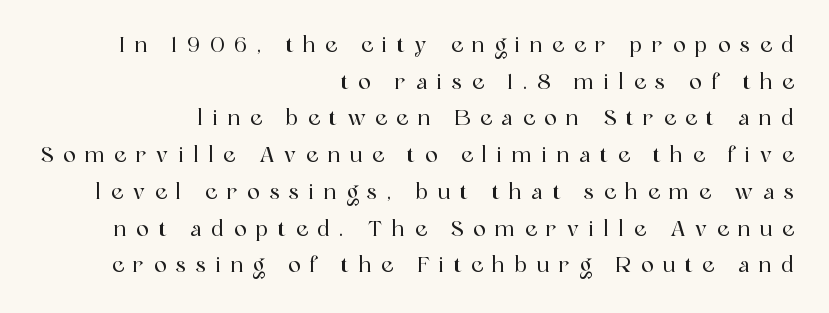
The line texture is sparse and dotted thanks to wide tracking. Does the copy run flush right? Yes — the right margin is perfectly even. Decoration check: the copy has no underline. Italic: no, the glyphs are upright roman.
